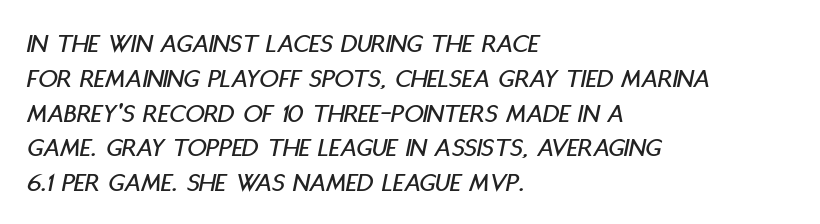
The image shows 27 px text type, italic (leaning right); set left-aligned, normal line spacing (1.29x), normal letter spacing, not underlined.
